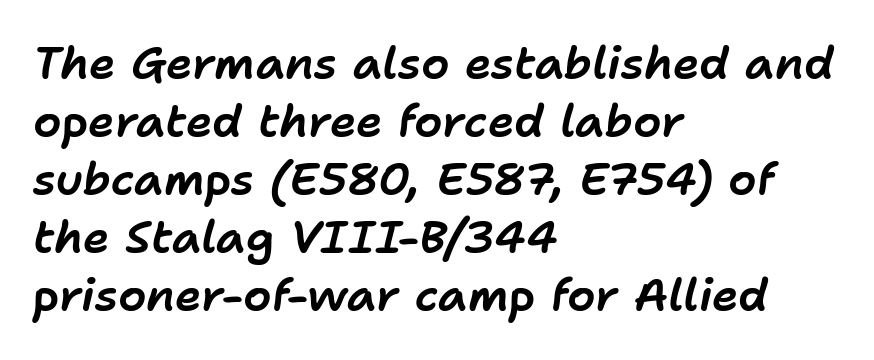
These lines are rendered in a variable-pitch font. Does the leading feel generous? No, just average. A clean baseline with only descenders dipping below it. Is the type slanted? Yes — the strokes lean at a clear angle. Does extra space separate the letters? No, they use regular spacing.
